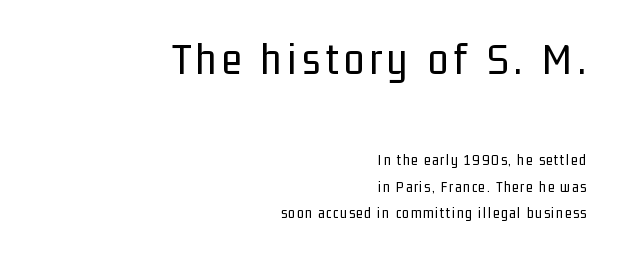
Q: Is the text bold? A: No.
Q: Is the text italic (slanted)? A: No, it is upright.
Q: Is the typeface a serif or a sans-serif typeface? A: Sans-serif.
Q: Is the text underlined? A: No.
Q: How is the paragraph aligned? A: Right-aligned.
Q: Which block of text is set in a larger size, the first (top) or the second (bottom)? A: The first (top) one.
Q: Width (condensed, normal, or wide)? A: Condensed.
Q: Stroke contrast? A: Low.
Q: x-height? A: Medium.
Q: Monospaced? A: No.
